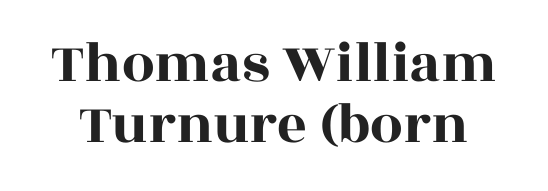
Q: Is the text italic (slanted)? A: No, it is upright.
Q: Is the typeface a serif or a sans-serif typeface? A: Serif.
Q: Is the text underlined? A: No.
Q: Is the spacing between letters normal or unusually wide? A: Normal.
Q: Is the spacing between lines tight, normal or loose? A: Tight.
Q: Width (condensed, normal, or wide)? A: Wide.
Q: x-height? A: Large.
Q: Monospaced? A: No.
